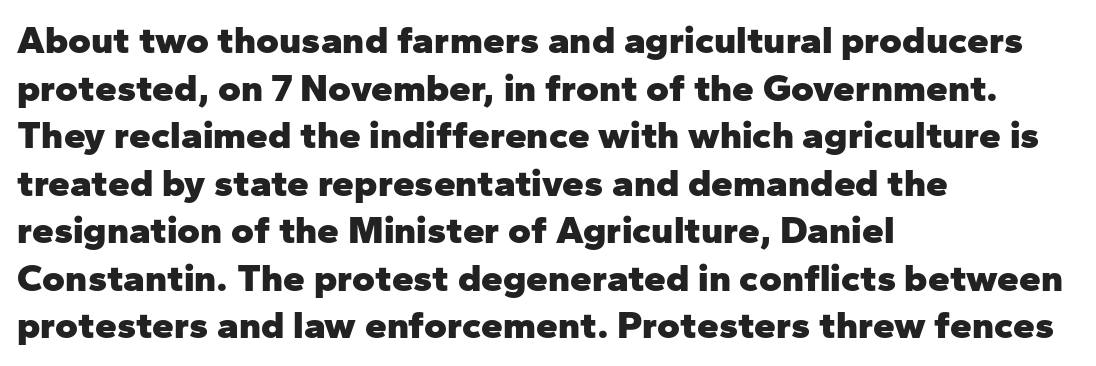
{"serif": "no", "italic": "no", "bold": "yes", "weight": "heavy", "width": "normal", "stroke_contrast": "low", "x_height": "medium", "monospaced": "no", "underline": "no", "align": "left", "line_spacing_ratio": 1.22, "letter_spacing": "normal", "letter_spacing_em": 0.0, "glyph_px": 39}
